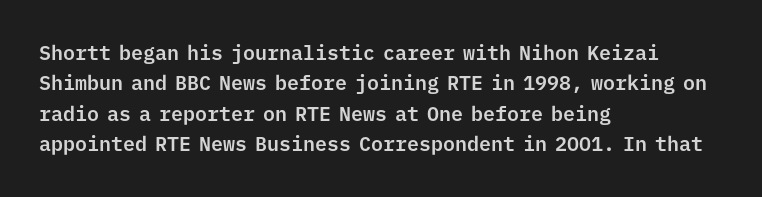
Q: Is the text italic (slanted)? A: No, it is upright.
Q: Is the text underlined? A: No.
Q: How is the paragraph aligned? A: Left-aligned.
Q: Is the spacing between letters normal or unusually wide? A: Normal.
Q: Is the spacing between lines tight, normal or loose? A: Normal.
